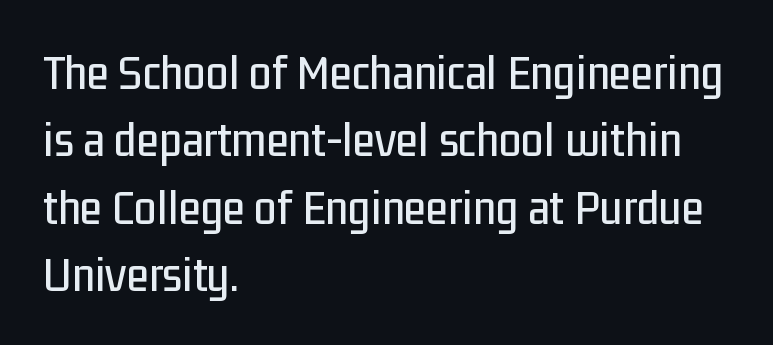
{"serif": "no", "italic": "no", "width": "condensed", "stroke_contrast": "low", "x_height": "medium", "monospaced": "no", "underline": "no", "align": "left", "line_spacing": "normal", "line_spacing_ratio": 1.32, "letter_spacing": "normal", "letter_spacing_em": 0.0, "glyph_px": 51}
